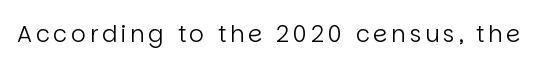
Honestly, there is no underline to notice here at all. This is roman type, the default non-slanted kind. Weight: not bold — regular or lighter.
